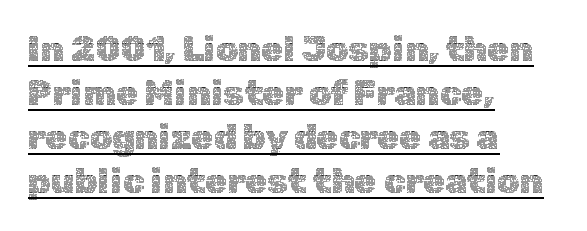
Caption: standard tracking, unaltered. The typesetting does not lean heavy: it is not bold. In terms of leading, this rendering sits right in the middle. Has an underline been added? It has.
